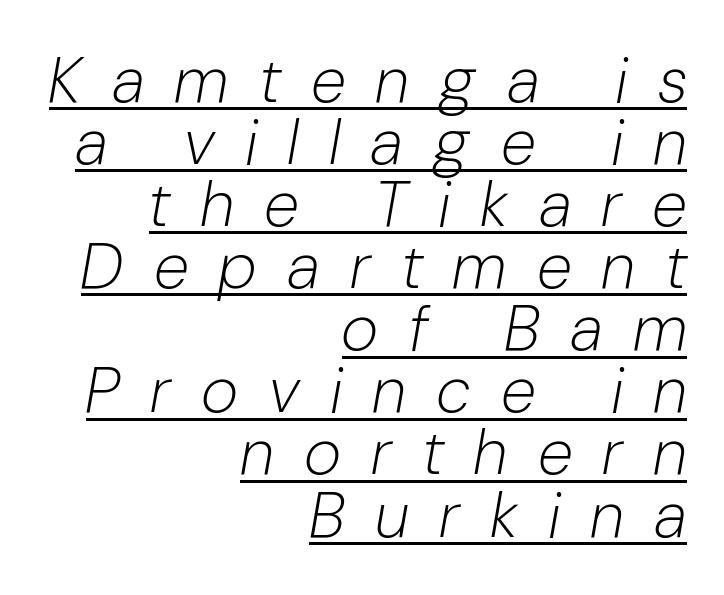
Q: Is the text bold? A: No.
Q: Is the text italic (slanted)? A: Yes, it leans right by about 10 degrees.
Q: Is the text underlined? A: Yes.
Q: How is the paragraph aligned? A: Right-aligned.
Q: Is the spacing between letters normal or unusually wide? A: Unusually wide.
Q: Is the spacing between lines tight, normal or loose? A: Tight.
Q: Width (condensed, normal, or wide)? A: Condensed.
Q: Stroke contrast? A: Low.
Q: x-height? A: Medium.
Q: Monospaced? A: No.
